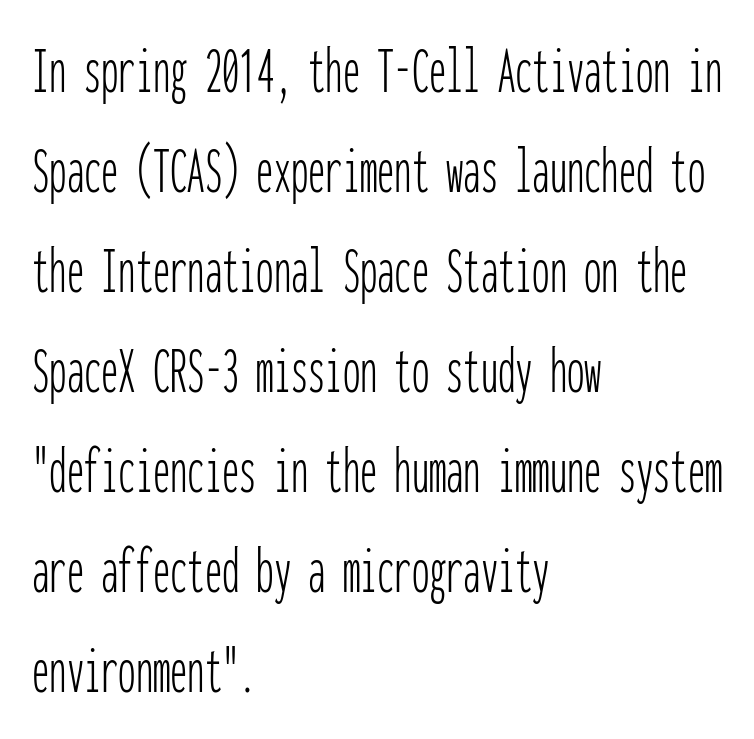
Q: Is the text bold? A: No.
Q: Is the text italic (slanted)? A: No, it is upright.
Q: Is the typeface a serif or a sans-serif typeface? A: Sans-serif.
Q: Is the text underlined? A: No.
Q: How is the paragraph aligned? A: Left-aligned.
Q: Is the spacing between letters normal or unusually wide? A: Normal.
Q: Is the spacing between lines tight, normal or loose? A: Normal.
Q: Width (condensed, normal, or wide)? A: Condensed.
Q: Stroke contrast? A: Low.
Q: x-height? A: Medium.
Q: Monospaced? A: Yes.
